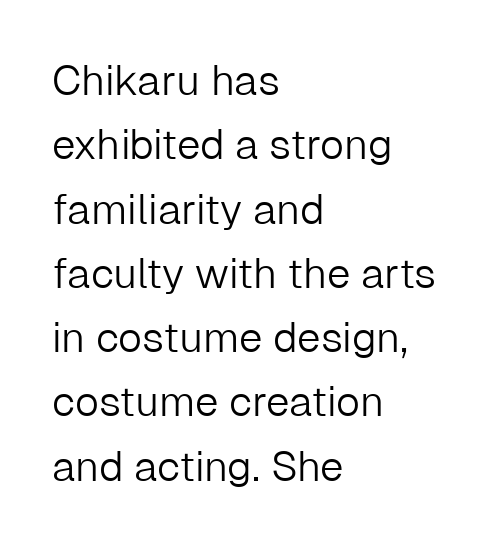
The image shows 42 px light sans-serif type, upright; set left-aligned, normal line spacing (1.53x), normal letter spacing, not underlined; low stroke contrast and a medium x-height.
